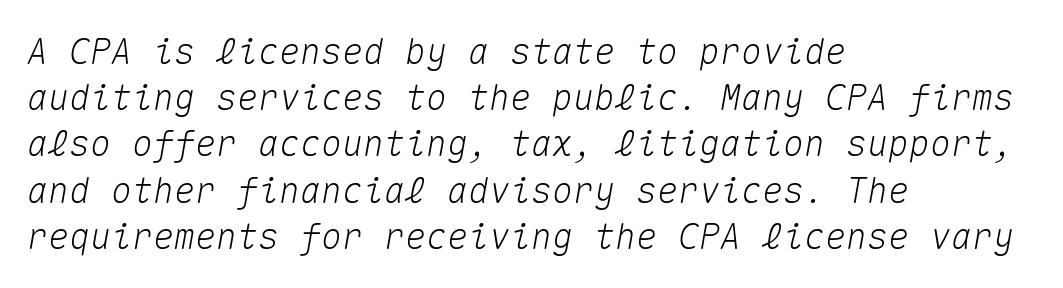
The rendering uses a moderate line-height, typical for paragraphs. The lines in this sample share a left origin and differ only in where they stop. What stands out about the letter spacing? Nothing — it is the standard amount. Is this a fixed-width face? Yes — each glyph sits in an identical cell. Underlining? Definitely not there.
